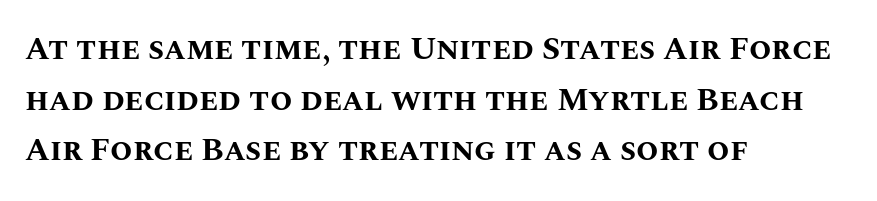
Unlike italic type, these characters show no tilt at all. Underline: absent. The typesetter chose a ragged-right arrangement here. These lines are rendered in a variable-pitch font. What weight is shown? A full bold with thick strokes. Each new line begins a customary step beneath the previous one.
